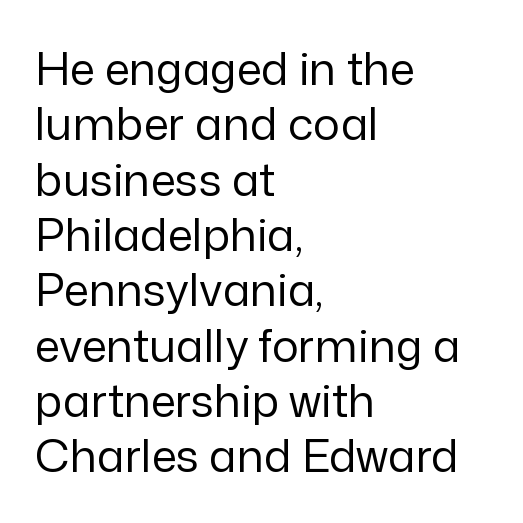
A typesetter would label this face a sans. Layout note: lines flush left. Honestly, the letter spacing is just normal — you wouldn't notice it. The letters look calm and open, with moderate or lighter stems. Is this a fixed-width face? No — the glyphs have proportional, varying widths.
